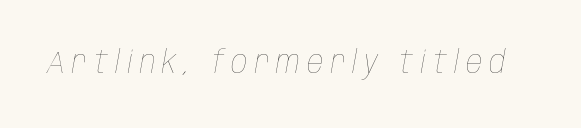
Is the type slanted? Yes — the strokes lean at a clear angle. Spacing verdict: proportional, widths tailored to each character. The rendering inserts visible extra space after every character. A quiet, ordinary-to-light weight characterises the typeface. The passage shown is not underscored anywhere.
